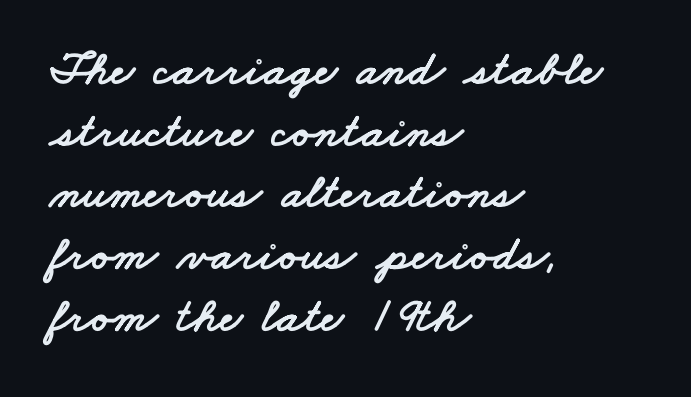
The image shows 49 px wide sans-serif type; set left-aligned, normal line spacing (1.26x), normal letter spacing, not underlined; low stroke contrast and a small x-height.
